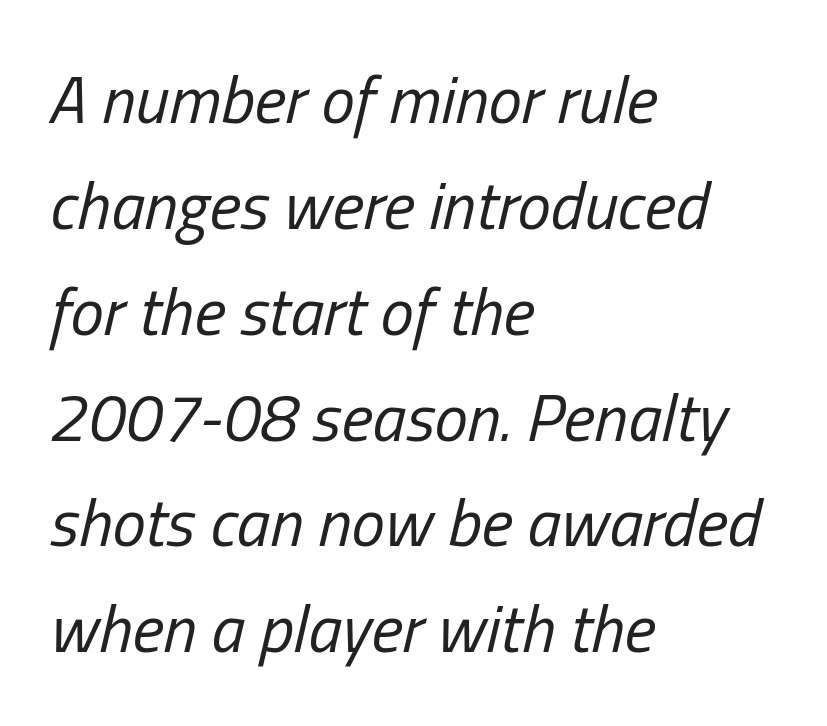
{"italic": "yes", "lean": "right", "slant_degrees": 13, "bold": "no", "weight": "regular", "width": "condensed", "stroke_contrast": "low", "x_height": "medium", "monospaced": "no", "underline": "no", "align": "left", "line_spacing": "normal", "line_spacing_ratio": 1.58, "letter_spacing": "normal", "letter_spacing_em": 0.0, "glyph_px": 67}
